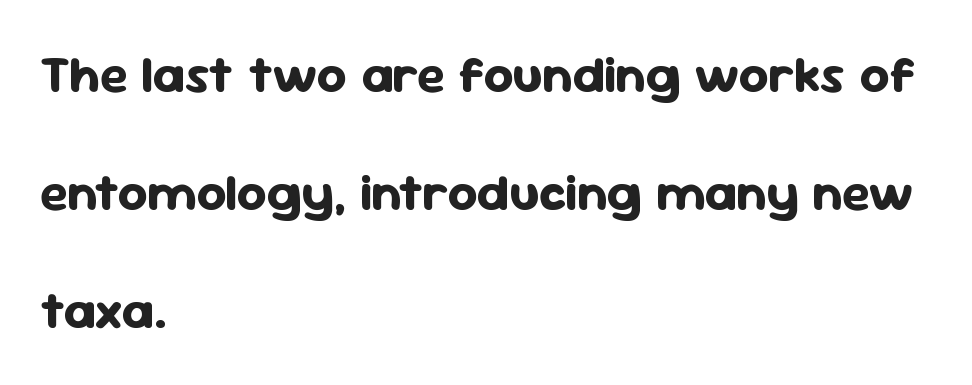
Q: Is the text bold? A: Yes.
Q: Is the text italic (slanted)? A: No, it is upright.
Q: Is the typeface a serif or a sans-serif typeface? A: Sans-serif.
Q: Is the text underlined? A: No.
Q: How is the paragraph aligned? A: Left-aligned.
Q: Is the spacing between letters normal or unusually wide? A: Normal.
Q: Is the spacing between lines tight, normal or loose? A: Loose.
Q: Width (condensed, normal, or wide)? A: Normal.
Q: Stroke contrast? A: Low.
Q: x-height? A: Medium.
Q: Monospaced? A: No.
